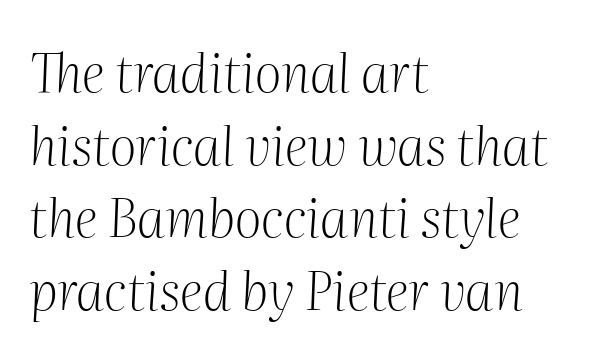
The image shows 53 px light serif type, italic (leaning right); set left-aligned, normal line spacing (1.37x), normal letter spacing, not underlined; medium stroke contrast and a medium x-height.
